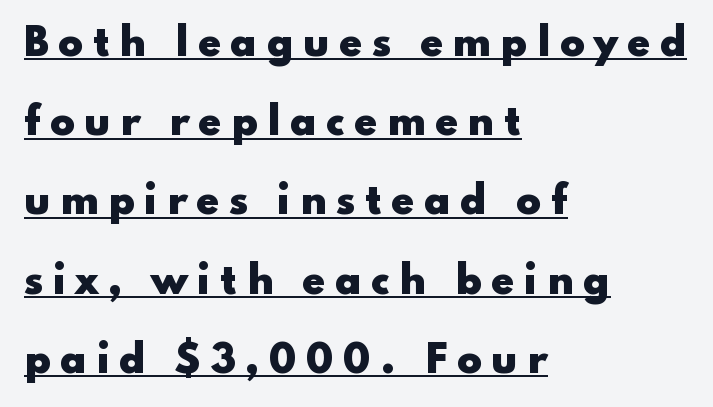
Emphasis is given by a line drawn under the lettering. If you measured baseline to baseline, you'd find a long distance. Compared with typical body copy, the letter spacing here is much looser. Emphasis by weight is at full strength: bold. Each letter keeps its own natural width here, so spacing adapts to shape. This sample uses a sans-serif face.
